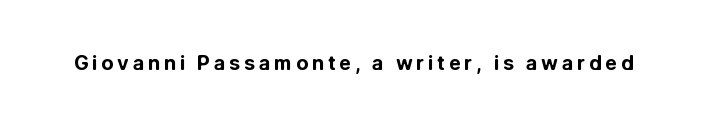
The image shows 20 px bold type, upright; set not underlined.
